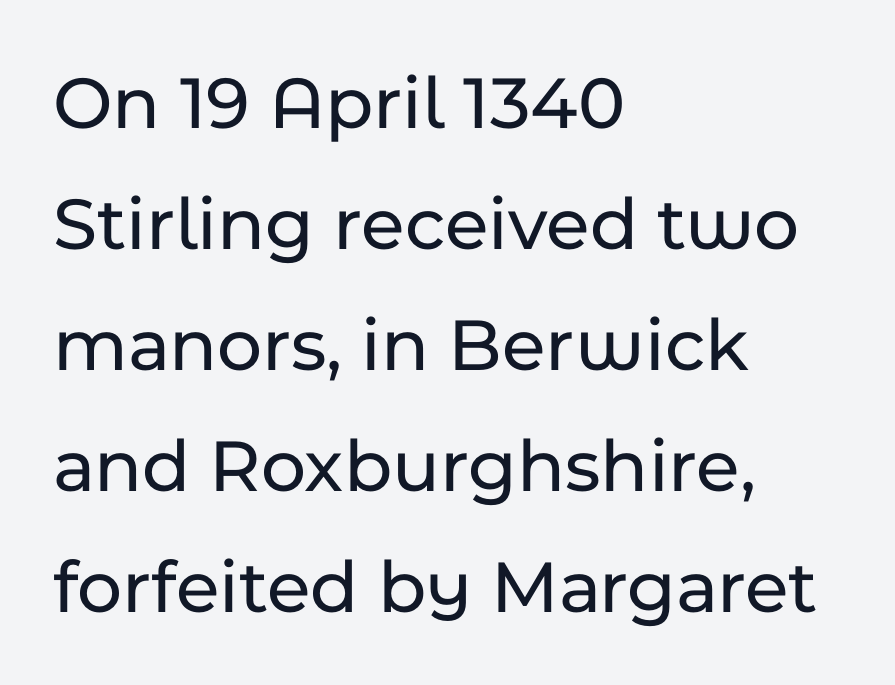
Q: Is the text italic (slanted)? A: No, it is upright.
Q: Is the typeface a serif or a sans-serif typeface? A: Sans-serif.
Q: Is the text underlined? A: No.
Q: How is the paragraph aligned? A: Left-aligned.
Q: Is the spacing between letters normal or unusually wide? A: Normal.
Q: Is the spacing between lines tight, normal or loose? A: Normal.
Q: Width (condensed, normal, or wide)? A: Normal.
Q: Stroke contrast? A: Low.
Q: x-height? A: Medium.
Q: Monospaced? A: No.
